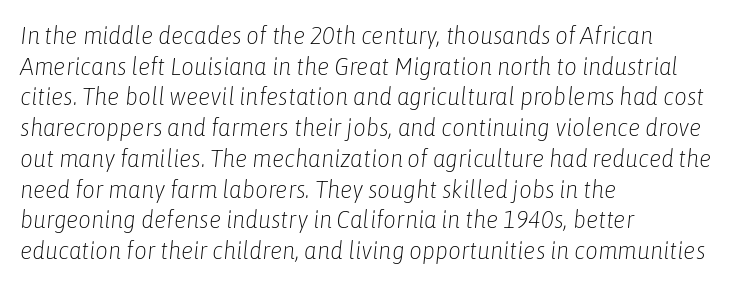
Unbolded letterforms with no extra heft. Tracking value appears to be zero — textbook default spacing. The zone under the glyphs is completely vacant. A typesetter would mark this as italic.
